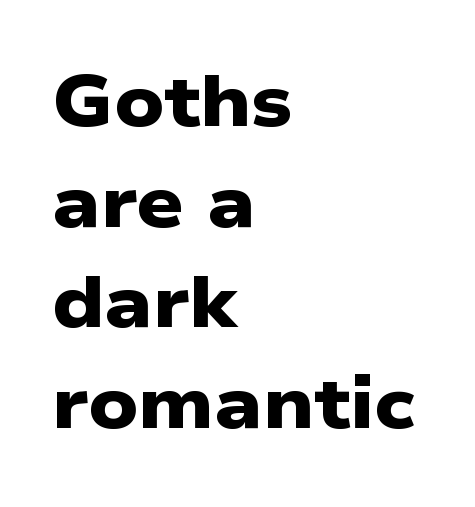
Q: Is the text bold? A: Yes.
Q: Is the typeface a serif or a sans-serif typeface? A: Sans-serif.
Q: Is the text underlined? A: No.
Q: How is the paragraph aligned? A: Left-aligned.
Q: Is the spacing between letters normal or unusually wide? A: Normal.
Q: Is the spacing between lines tight, normal or loose? A: Normal.
Q: Width (condensed, normal, or wide)? A: Wide.
Q: Stroke contrast? A: Low.
Q: x-height? A: Medium.
Q: Monospaced? A: No.
